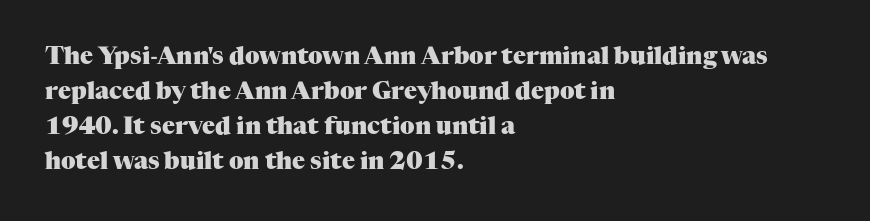
{"italic": "no", "bold": "yes", "underline": "no", "align": "left", "line_spacing": "normal", "line_spacing_ratio": 1.46, "letter_spacing": "normal", "letter_spacing_em": 0.0, "glyph_px": 24}
